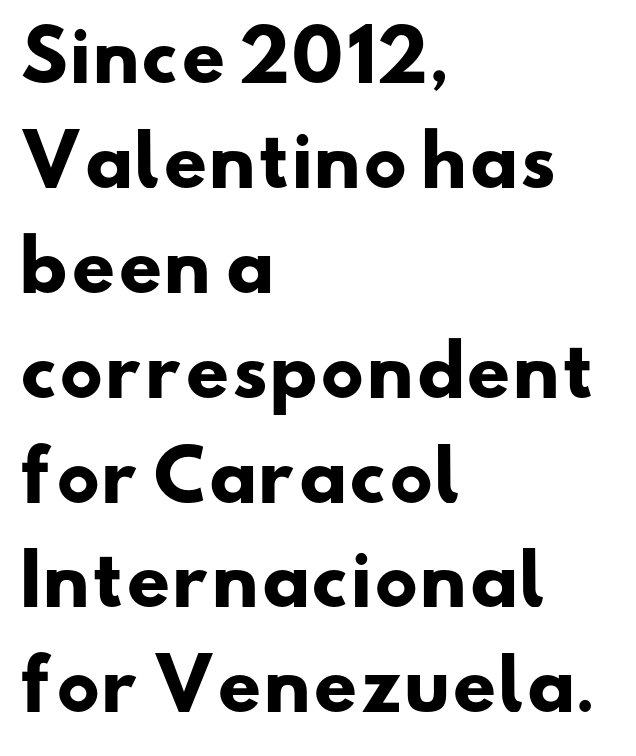
{"serif": "no", "bold": "yes", "weight": "heavy", "width": "wide", "stroke_contrast": "low", "x_height": "small", "monospaced": "no", "underline": "no", "align": "left", "line_spacing": "normal", "line_spacing_ratio": 1.52, "letter_spacing": "normal", "letter_spacing_em": 0.0, "glyph_px": 69}
